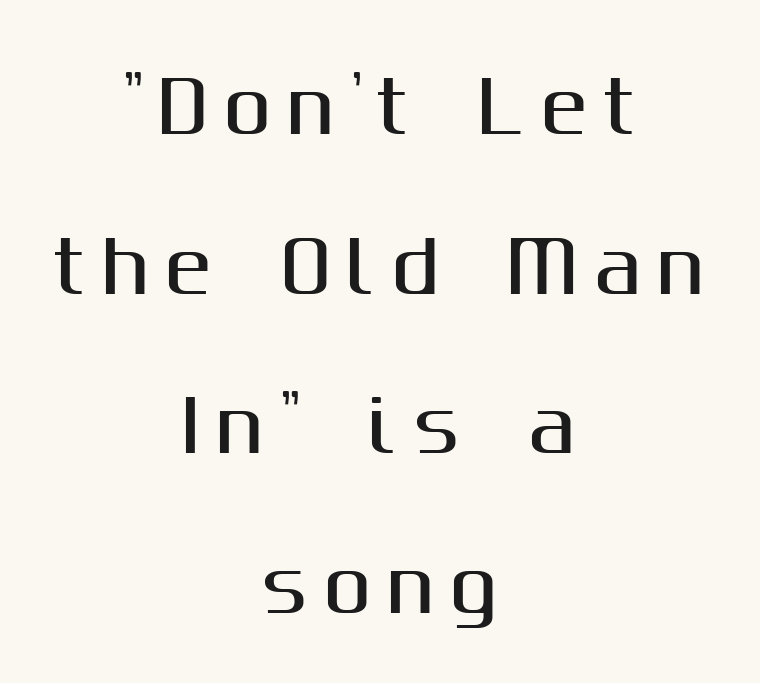
What kind of face is this? One without serifs — a sans. The rendering positions every line midway between the sides. The specimen reads as upright at a glance. Glance below the letters and you will spot only blank space. Someone cranked the tracking dial way up on this one. A typesetter would call this leading open, well beyond the default.
